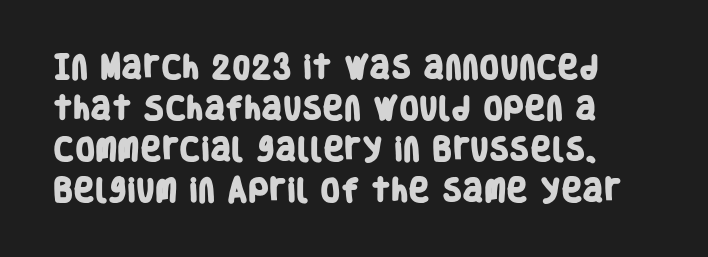
The image shows 26 px bold type; set normal line spacing (1.58x), normal letter spacing, not underlined.
